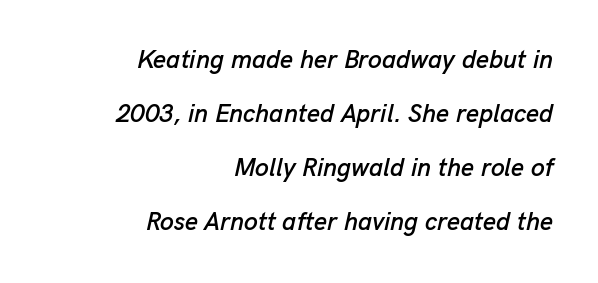
The line texture is even and compact thanks to regular tracking. Quick note: interline space is abundant. Each line ends at the same right margin while the left side varies. Emphasis-style slanted type is in use. Unmarked baselines from the first word to the last.
